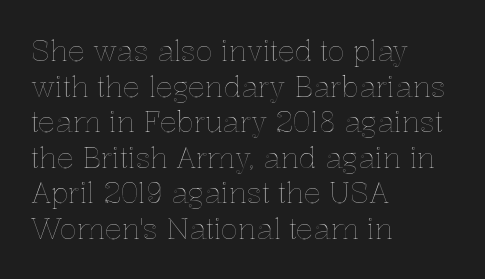
{"italic": "no", "width": "normal", "x_height": "medium", "monospaced": "no", "underline": "no", "align": "left", "line_spacing": "normal", "line_spacing_ratio": 1.27, "letter_spacing": "normal", "letter_spacing_em": 0.0, "glyph_px": 28}
